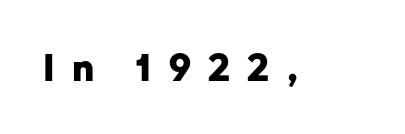
{"serif": "no", "italic": "no", "bold": "yes", "weight": "heavy", "width": "normal", "stroke_contrast": "low", "x_height": "medium", "monospaced": "no", "underline": "no", "letter_spacing": "wide", "letter_spacing_em": 0.46, "glyph_px": 38}
